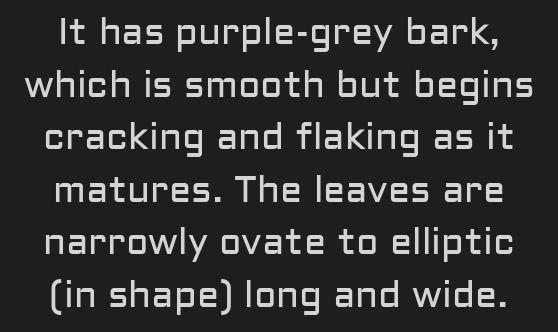
The font is comparable to plain body text, perhaps lighter. The passage shown stacks its lines at a standard gap. Regarding serifs, this sample does without them. This rendering features lettering with no underline. Each word holds together tightly as a unit, with standard inter-letter gaps.
